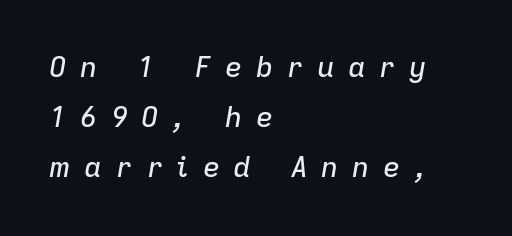
One-word summary of the alignment: left. The glyphs look as if they've been sheared to an angle. Inter-character spacing is expanded well beyond the font's built-in metrics. Do the characters align in a grid? No, the font is proportional.
